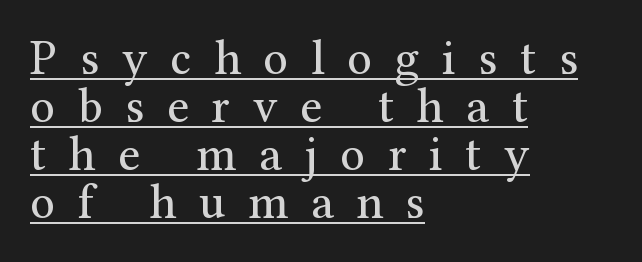
Descenders here cross a horizontal rule under the line. The rendering uses natural spacing where letterforms have individual widths. One-word summary of the alignment: left. The face used here is seriffed, in the tradition of book romans.
